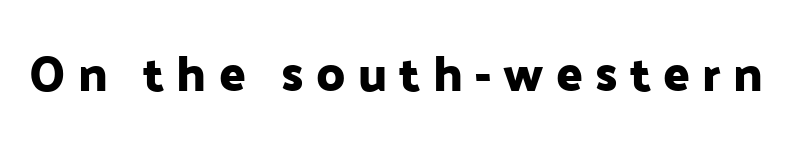
Q: Is the text italic (slanted)? A: No, it is upright.
Q: Is the typeface a serif or a sans-serif typeface? A: Sans-serif.
Q: Is the text underlined? A: No.
Q: Is the spacing between letters normal or unusually wide? A: Unusually wide.
Q: Width (condensed, normal, or wide)? A: Normal.
Q: Stroke contrast? A: Low.
Q: x-height? A: Medium.
Q: Monospaced? A: No.
